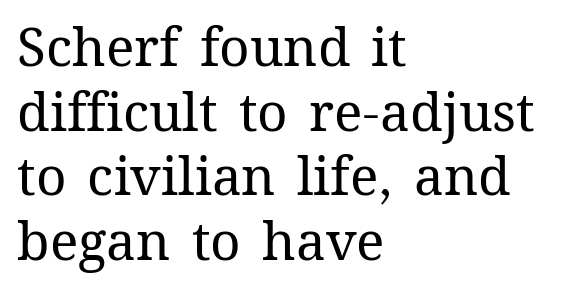
{"italic": "no", "bold": "no", "weight": "regular", "width": "normal", "stroke_contrast": "medium", "x_height": "medium", "monospaced": "no", "underline": "no", "align": "left", "line_spacing_ratio": 1.22, "letter_spacing": "normal", "letter_spacing_em": 0.0, "glyph_px": 53}
